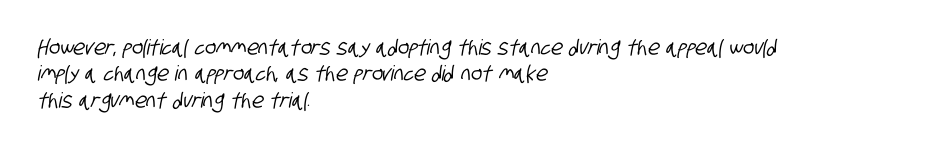
The image shows 21 px text type; set left-aligned, normal line spacing (1.26x), normal letter spacing, not underlined.
